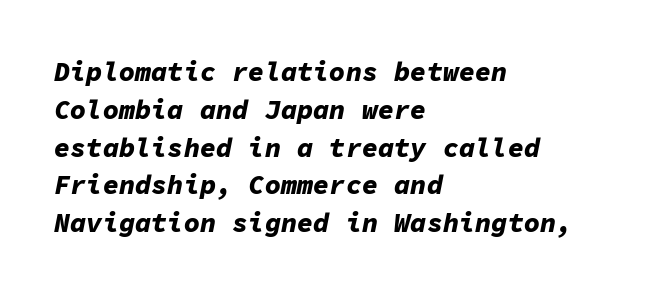
{"italic": "yes", "lean": "right", "slant_degrees": 11, "bold": "yes", "underline": "no", "align": "left", "line_spacing": "normal", "line_spacing_ratio": 1.4, "letter_spacing": "normal", "letter_spacing_em": 0.0, "glyph_px": 27}
